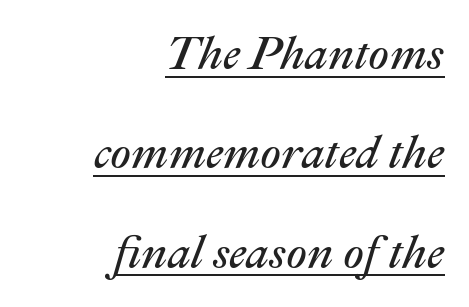
{"italic": "yes", "lean": "right", "slant_degrees": 22, "bold": "no", "weight": "regular", "width": "normal", "stroke_contrast": "medium", "x_height": "medium", "monospaced": "no", "underline": "yes", "align": "right", "line_spacing": "loose", "line_spacing_ratio": 2.16, "letter_spacing": "normal", "letter_spacing_em": 0.0, "glyph_px": 46}
